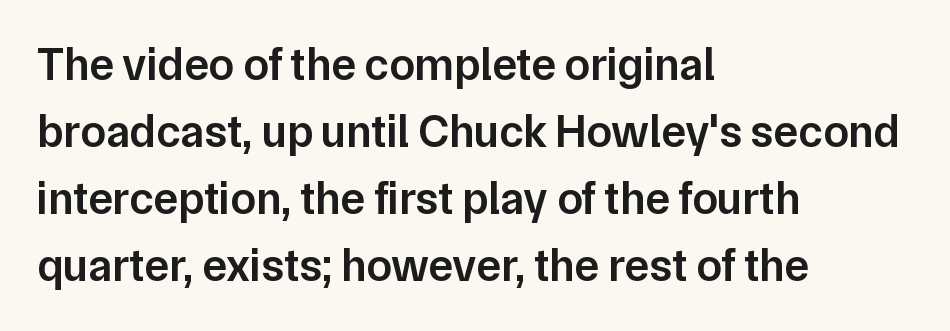
The image shows 46 px semibold sans-serif type, upright; set left-aligned, normal line spacing (1.46x), normal letter spacing, not underlined; low stroke contrast and a medium x-height.
